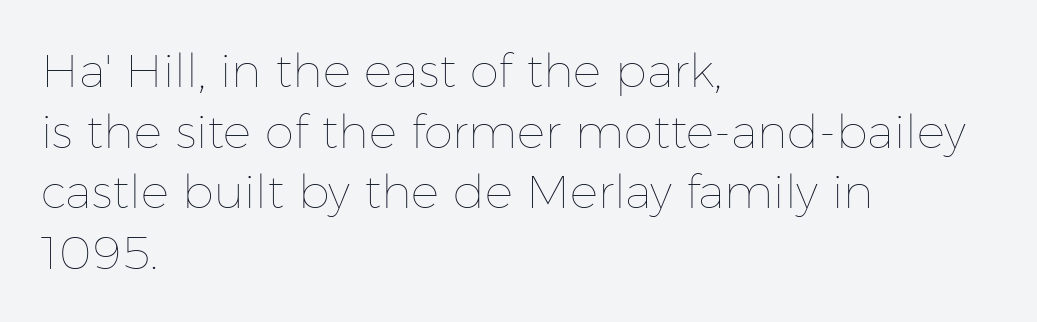
The image shows 47 px thin type, upright; set left-aligned, normal line spacing (1.29x), normal letter spacing, not underlined; low stroke contrast and a medium x-height.
